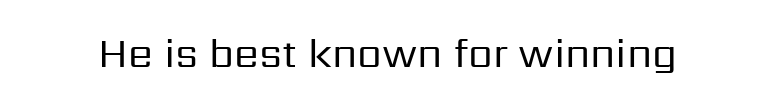
The image shows 40 px regular-weight sans-serif type, upright; set normal letter spacing, not underlined; low stroke contrast and a medium x-height.
